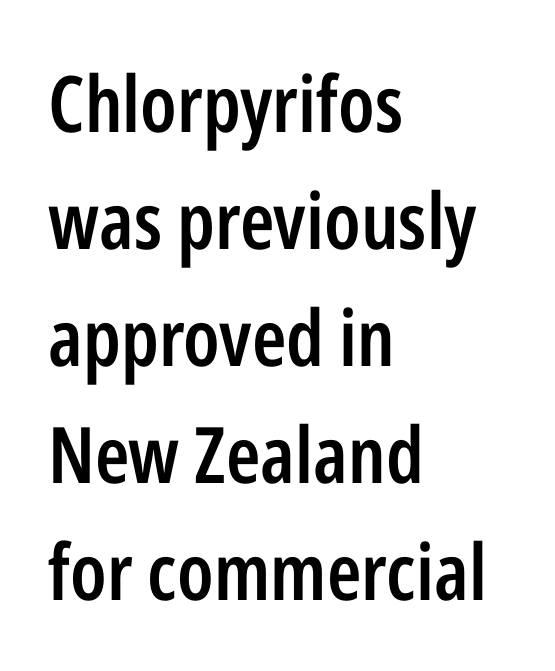
The image shows 78 px semibold, condensed sans-serif type, upright; set left-aligned, normal line spacing (1.5x), normal letter spacing, not underlined; low stroke contrast and a medium x-height.
